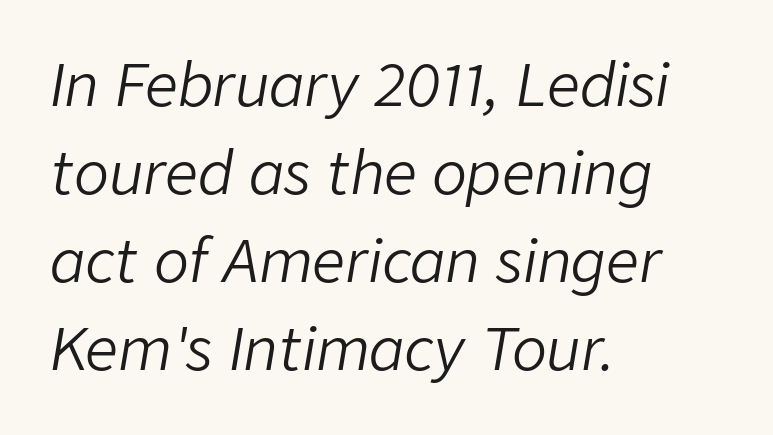
Q: Is the text bold? A: No.
Q: Is the text italic (slanted)? A: Yes, it leans right by about 9 degrees.
Q: Is the text underlined? A: No.
Q: How is the paragraph aligned? A: Left-aligned.
Q: Is the spacing between letters normal or unusually wide? A: Normal.
Q: Is the spacing between lines tight, normal or loose? A: Normal.
Q: Width (condensed, normal, or wide)? A: Normal.
Q: Stroke contrast? A: Low.
Q: x-height? A: Medium.
Q: Monospaced? A: No.
